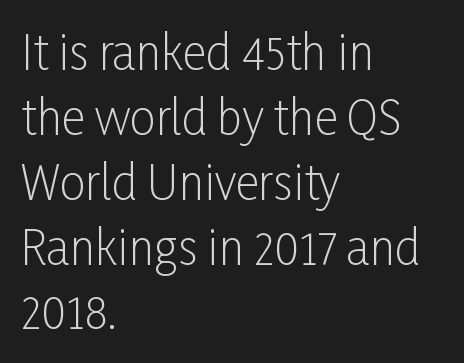
Q: Is the text bold? A: No.
Q: Is the text italic (slanted)? A: No, it is upright.
Q: Is the typeface a serif or a sans-serif typeface? A: Sans-serif.
Q: Is the text underlined? A: No.
Q: How is the paragraph aligned? A: Left-aligned.
Q: Is the spacing between letters normal or unusually wide? A: Normal.
Q: Is the spacing between lines tight, normal or loose? A: Normal.
Q: Width (condensed, normal, or wide)? A: Condensed.
Q: Stroke contrast? A: Low.
Q: x-height? A: Medium.
Q: Monospaced? A: No.
